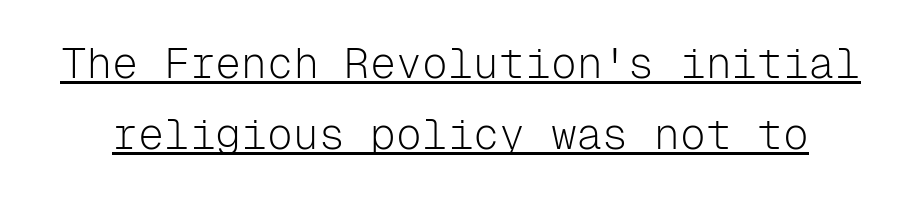
The image shows 43 px light sans-serif type, upright, monospaced; set normal line spacing (1.66x), normal letter spacing, underlined; low stroke contrast and a medium x-height.
